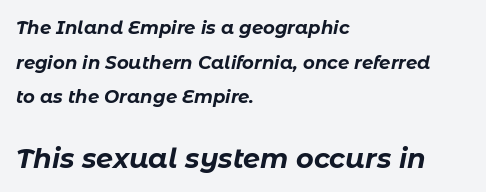
{"italic": "yes", "lean": "right", "slant_degrees": 11, "bold": "yes", "underline": "no", "align": "left", "line_spacing": "loose", "line_spacing_ratio": 1.92, "letter_spacing": "normal", "letter_spacing_em": 0.0, "larger_block": "second", "size_ratio": 1.5, "glyph_px": 27}
